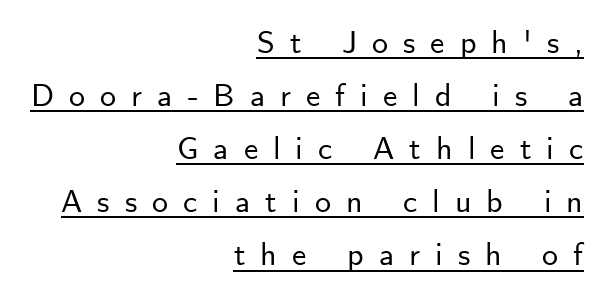
This sample uses expanded letter spacing, leaving extra air between glyphs. A typographer would call this underscored text. The typeface chosen for these lines omits serifs. Does the copy run flush right? Yes — the right margin is perfectly even. Leading: standard. These lines are rendered in a variable-pitch font.
